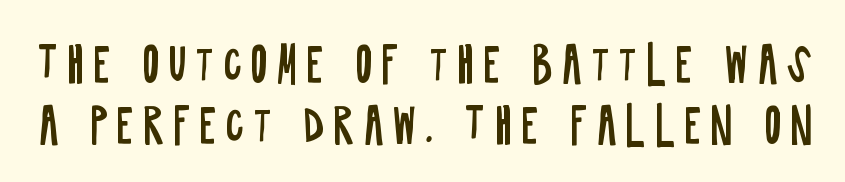
{"serif": "no", "italic": "no", "bold": "no", "weight": "regular", "width": "condensed", "stroke_contrast": "low", "x_height": "large", "monospaced": "no", "underline": "no", "line_spacing": "normal", "line_spacing_ratio": 1.29, "glyph_px": 47}
